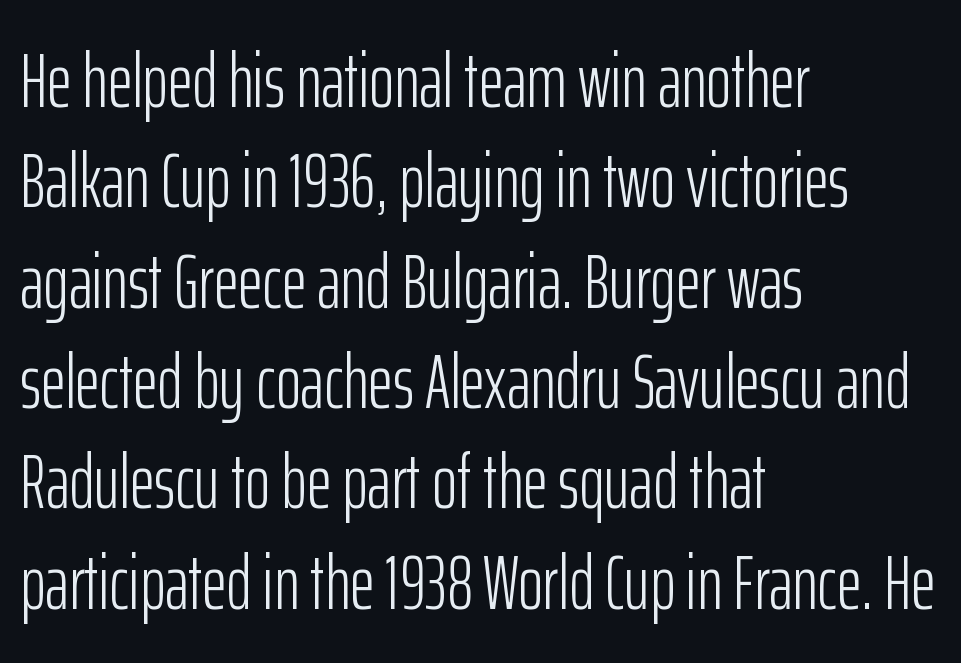
The lettering stays uniformly vertical, giving the passage a roman look. Honestly, there is no underline to notice here at all. Does extra space separate the letters? No, they use regular spacing. A typesetter would label this face a sans.
